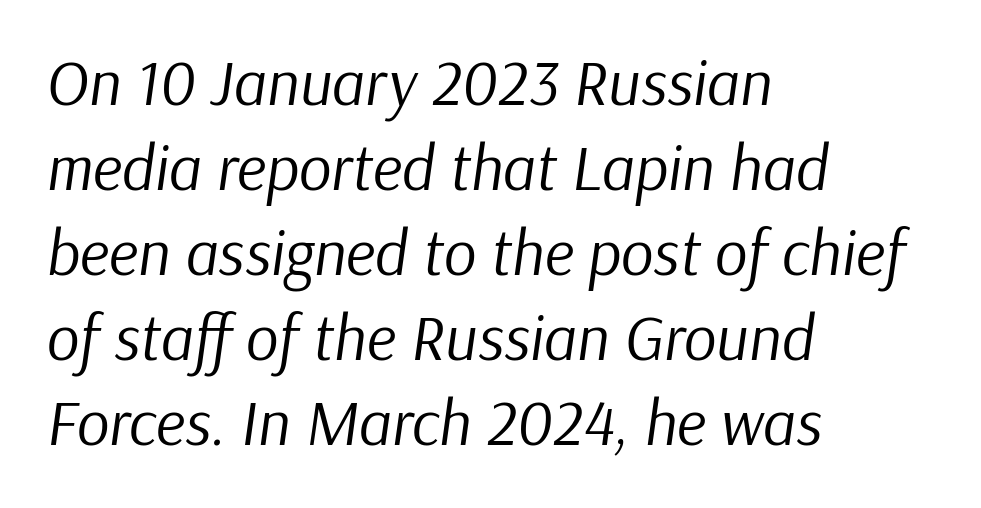
The image shows 64 px regular-weight type, italic (leaning right); set left-aligned, normal line spacing (1.33x), normal letter spacing, not underlined; low stroke contrast and a medium x-height.
